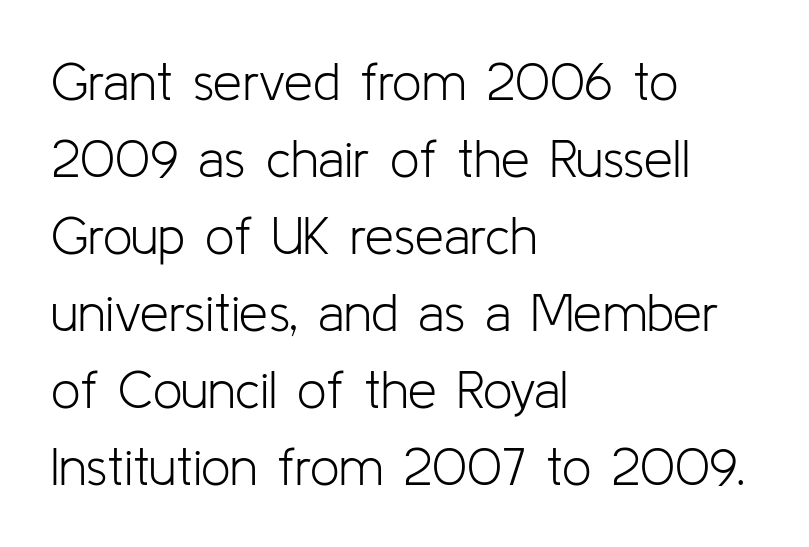
Proportional: the letters do not fall into vertical columns. Quick note: interline space is typical. Does the type have serifs? No, each stem ends abruptly. These lines keep a tight, regular rhythm from letter to letter.
